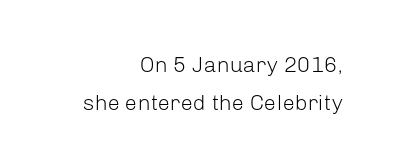
Q: Is the text bold? A: No.
Q: Is the text italic (slanted)? A: No, it is upright.
Q: Is the text underlined? A: No.
Q: How is the paragraph aligned? A: Right-aligned.
Q: Is the spacing between letters normal or unusually wide? A: Normal.
